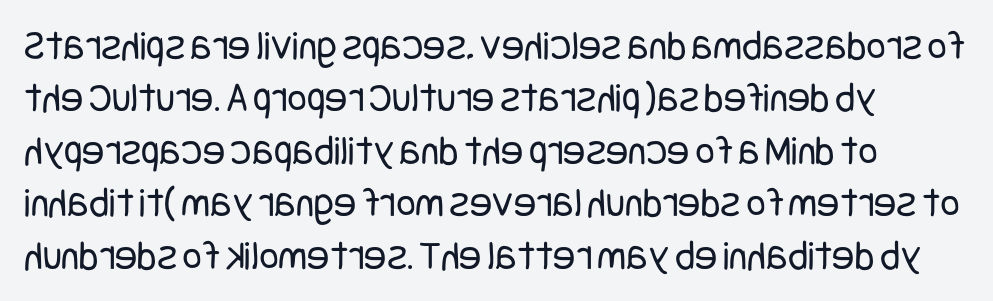
A roman cut, with each character standing at attention. The tracking reads as untouched default to a designer's eye. Nothing heavy about these letters — not bold at all. Is there much room between lines? A standard amount, neither cramped nor airy. Typographically, this falls in the sans-serif category. The space beneath each line is pristine and unruled.
